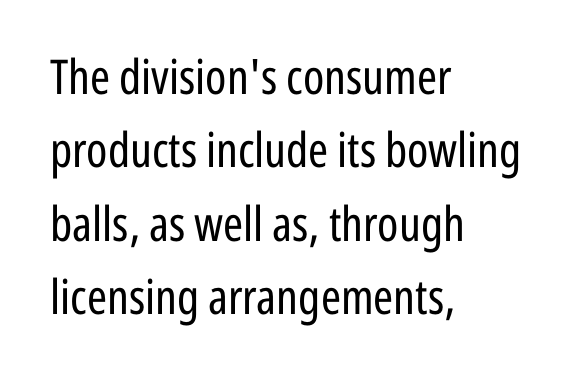
Q: Is the text bold? A: No.
Q: Is the text italic (slanted)? A: No, it is upright.
Q: Is the typeface a serif or a sans-serif typeface? A: Sans-serif.
Q: Is the text underlined? A: No.
Q: How is the paragraph aligned? A: Left-aligned.
Q: Is the spacing between letters normal or unusually wide? A: Normal.
Q: Is the spacing between lines tight, normal or loose? A: Normal.
Q: Width (condensed, normal, or wide)? A: Condensed.
Q: Stroke contrast? A: Low.
Q: x-height? A: Medium.
Q: Monospaced? A: No.
